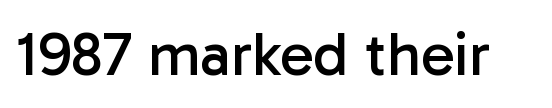
The image shows 62 px regular-weight sans-serif type, upright; set normal letter spacing, not underlined; low stroke contrast and a medium x-height.
